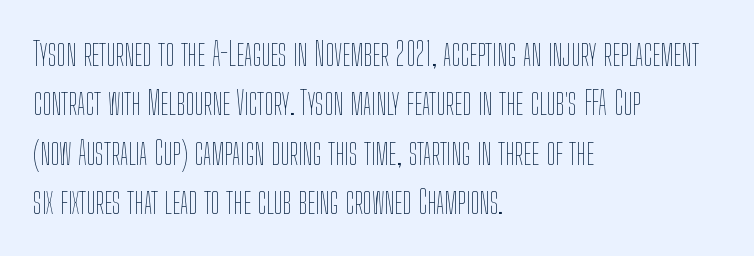
{"italic": "no", "bold": "no", "weight": "thin", "width": "condensed", "stroke_contrast": "low", "x_height": "medium", "monospaced": "no", "underline": "no", "align": "left", "line_spacing": "normal", "line_spacing_ratio": 1.5, "letter_spacing": "normal", "letter_spacing_em": 0.0, "glyph_px": 33}
